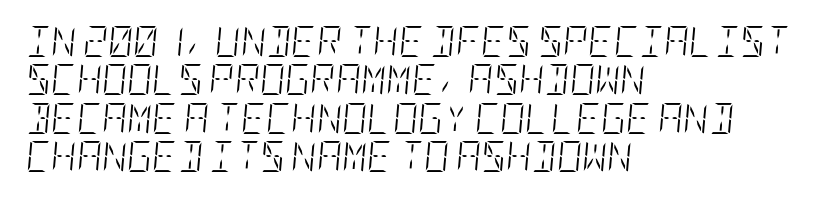
{"italic": "yes", "lean": "right", "slant_degrees": 5, "bold": "no", "weight": "light", "width": "condensed", "stroke_contrast": "low", "x_height": "large", "underline": "no", "align": "left", "line_spacing_ratio": 1.24, "letter_spacing": "normal", "letter_spacing_em": 0.0, "glyph_px": 31}
